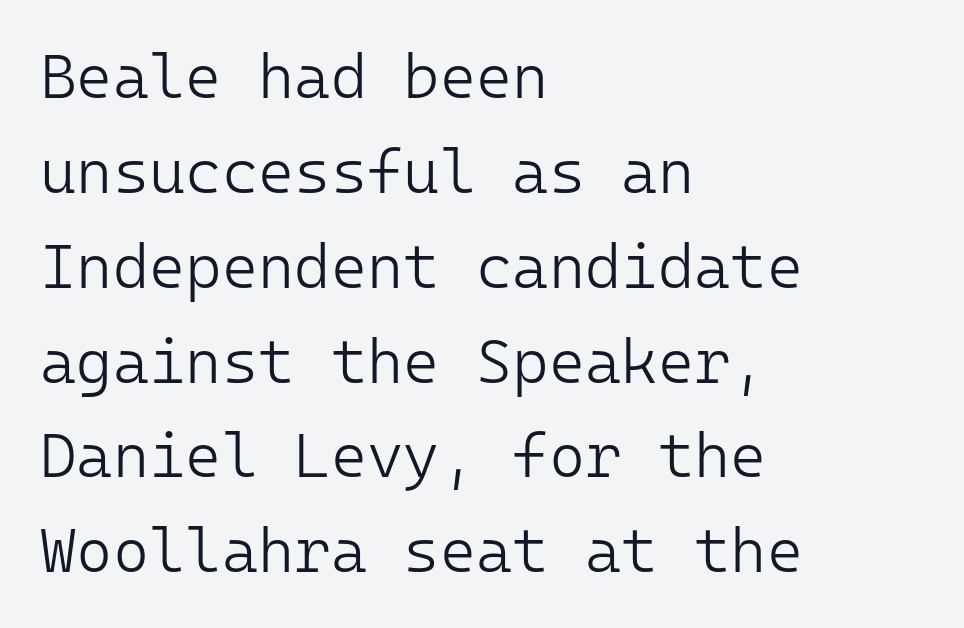
The image shows 62 px light sans-serif type, upright, monospaced; set left-aligned, normal line spacing (1.53x), normal letter spacing, not underlined; low stroke contrast and a medium x-height.
